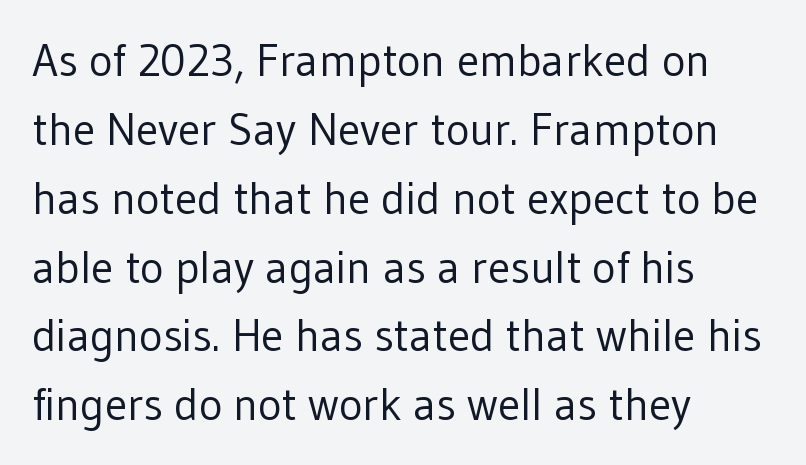
Q: Is the text bold? A: No.
Q: Is the text italic (slanted)? A: No, it is upright.
Q: Is the typeface a serif or a sans-serif typeface? A: Sans-serif.
Q: Is the text underlined? A: No.
Q: How is the paragraph aligned? A: Left-aligned.
Q: Is the spacing between letters normal or unusually wide? A: Normal.
Q: Is the spacing between lines tight, normal or loose? A: Normal.
Q: Width (condensed, normal, or wide)? A: Normal.
Q: Stroke contrast? A: Low.
Q: x-height? A: Medium.
Q: Monospaced? A: No.
